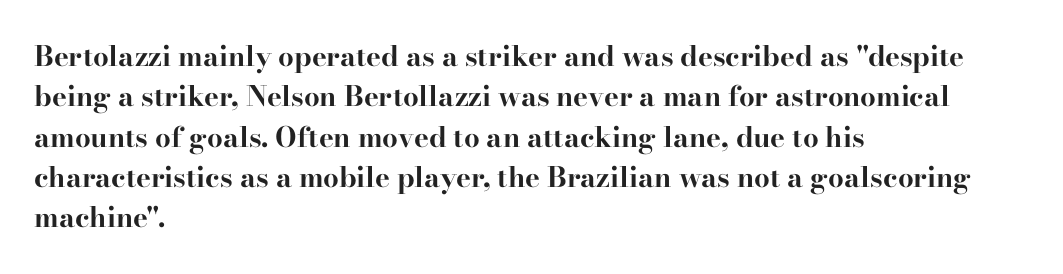
The image shows 28 px bold, wide serif type, upright; set left-aligned, normal line spacing (1.44x), normal letter spacing, not underlined; high stroke contrast and a small x-height.
